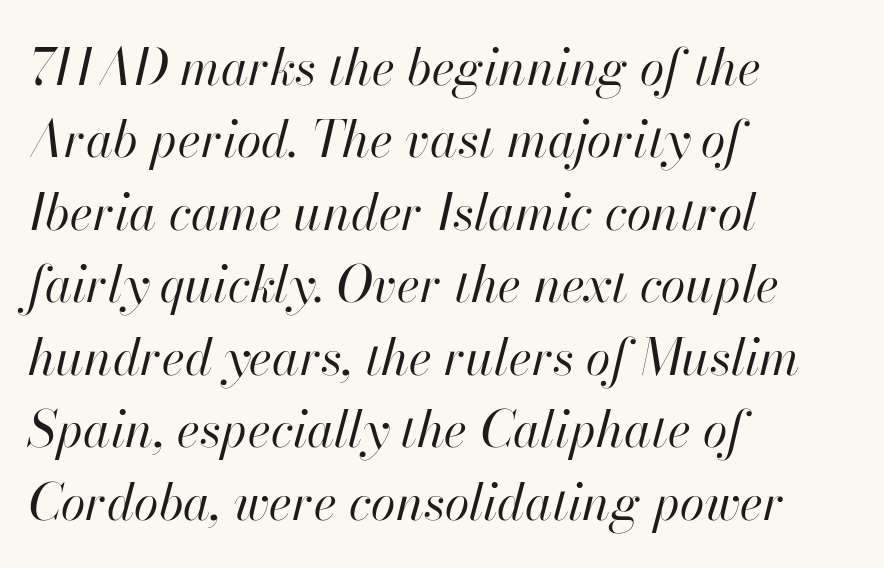
The image shows 50 px regular-weight type, italic (leaning right); set left-aligned, normal line spacing (1.45x), normal letter spacing, not underlined; high stroke contrast and a small x-height.
